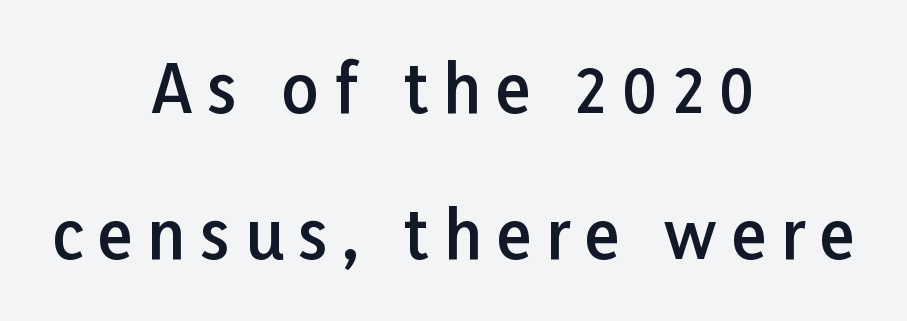
Q: Is the text bold? A: Semi-bold.
Q: Is the text italic (slanted)? A: No, it is upright.
Q: Is the typeface a serif or a sans-serif typeface? A: Sans-serif.
Q: Is the text underlined? A: No.
Q: How is the paragraph aligned? A: Centered.
Q: Is the spacing between letters normal or unusually wide? A: Unusually wide.
Q: Is the spacing between lines tight, normal or loose? A: Loose.
Q: Width (condensed, normal, or wide)? A: Normal.
Q: Stroke contrast? A: Low.
Q: x-height? A: Medium.
Q: Monospaced? A: No.
